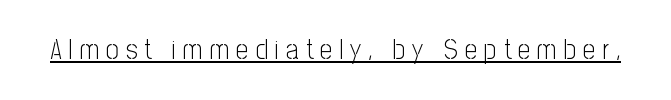
Q: Is the text bold? A: No.
Q: Is the text italic (slanted)? A: No, it is upright.
Q: Is the typeface a serif or a sans-serif typeface? A: Sans-serif.
Q: Is the text underlined? A: Yes.
Q: Is the spacing between letters normal or unusually wide? A: Unusually wide.
Q: Width (condensed, normal, or wide)? A: Condensed.
Q: Stroke contrast? A: Low.
Q: x-height? A: Medium.
Q: Monospaced? A: No.
